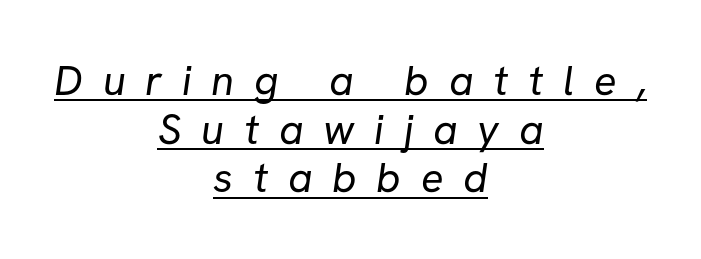
The image shows 42 px regular-weight sans-serif type; set centered, line spacing 1.16x, unusually wide letter spacing (+0.47 em), underlined; low stroke contrast and a medium x-height.
